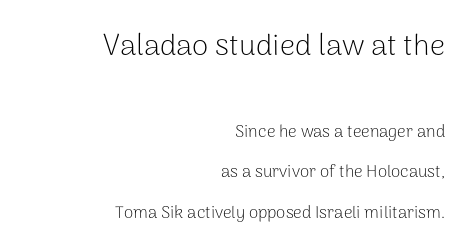
Alignment: flush right. In terms of posture, this sample is upright. Loosely led — the rows are spread out. Each row of text sits above clean, open space. Reading top to bottom, the characters get smaller at the block break. Do the characters align in a grid? No, the font is proportional.
